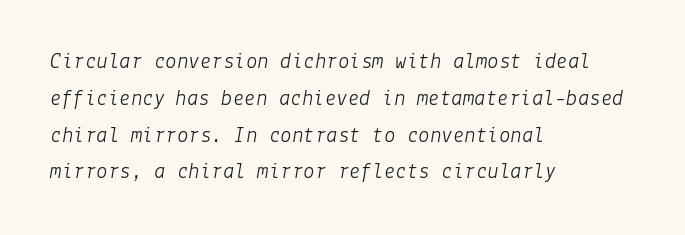
{"italic": "yes", "lean": "right", "slant_degrees": 9, "bold": "no", "underline": "no", "align": "left", "line_spacing": "normal", "line_spacing_ratio": 1.6, "letter_spacing": "normal", "letter_spacing_em": 0.0, "glyph_px": 23}
